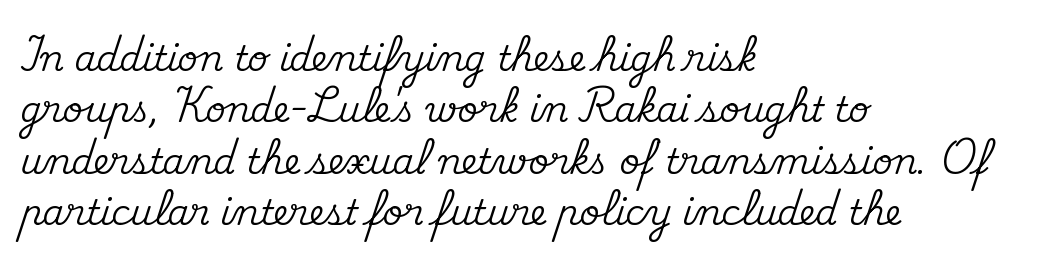
The leading is moderate, giving the passage an even texture. The zone under the glyphs is completely vacant. You could not count columns in this text — the font is proportionally spaced. Here the glyphs are tracked normally, forming tight word shapes. What kind of face is this? One with serifs. Layout note: lines flush left.
